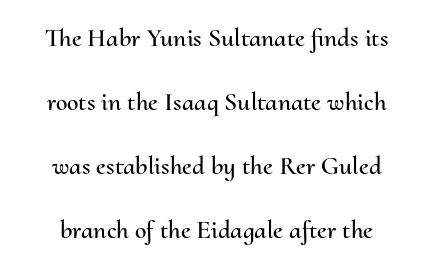
{"italic": "no", "underline": "no", "align": "center", "line_spacing": "loose", "line_spacing_ratio": 2.46, "letter_spacing": "normal", "letter_spacing_em": 0.0, "glyph_px": 26}
